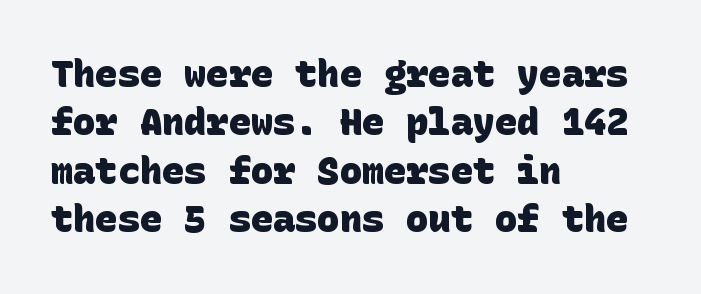
Unlike a traditional serif, this face leaves its strokes unadorned. Rule under the text: the space is simply empty. Each line starts at the same left margin while the right side varies. Letter spacing: default.
